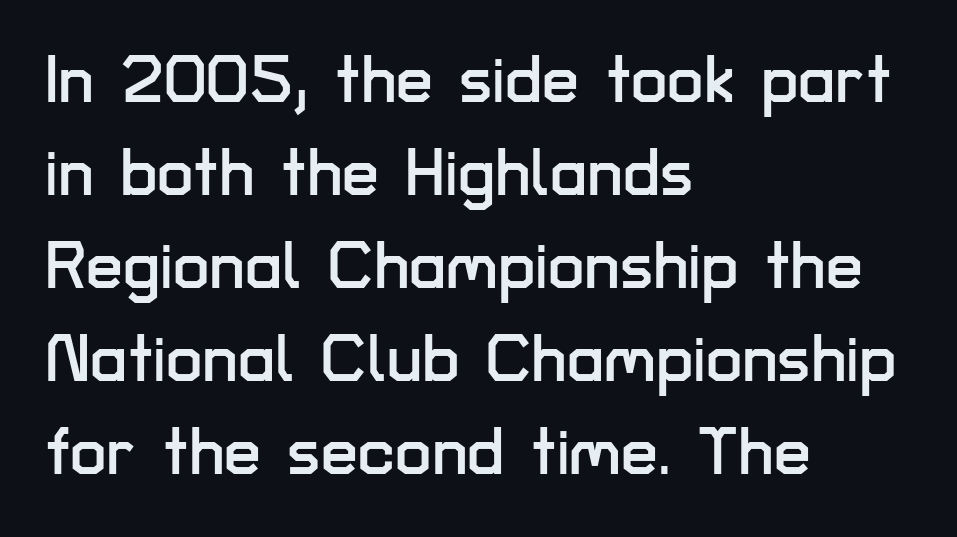
Note: no serifs on the glyphs. Standard letterfit; no display-style spreading of the glyphs. How would I describe the line gaps? Plain and ordinary. Is the block centered? No — it sits flush against the left margin. The lettering holds an erect, upright posture throughout.
